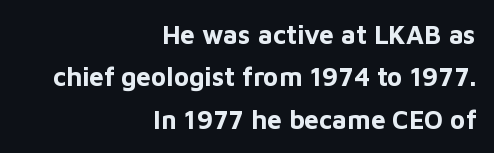
{"italic": "no", "bold": "yes", "underline": "no", "align": "right", "line_spacing": "normal", "line_spacing_ratio": 1.63, "letter_spacing": "normal", "letter_spacing_em": 0.0, "glyph_px": 26}
